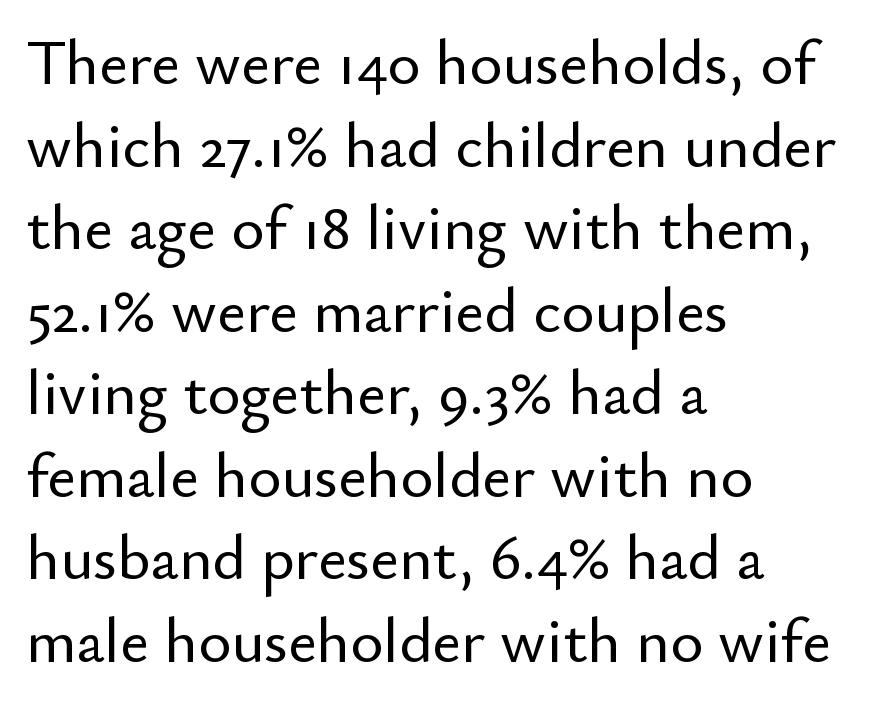
{"serif": "no", "italic": "no", "width": "normal", "stroke_contrast": "low", "x_height": "small", "monospaced": "no", "underline": "no", "align": "left", "line_spacing": "normal", "line_spacing_ratio": 1.31, "letter_spacing": "normal", "letter_spacing_em": 0.0, "glyph_px": 63}
